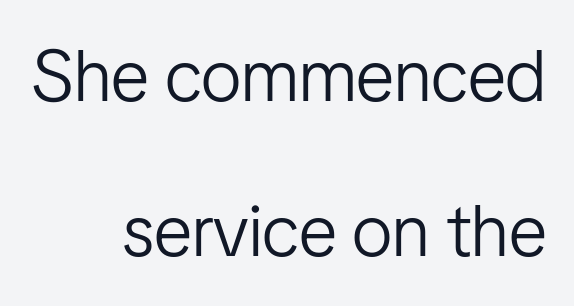
Caption: face not bold, strokes unweighted. Caption: standard tracking, unaltered. Descenders are the only things crossing below the line. Right-aligned paragraph, ragged on the left.
